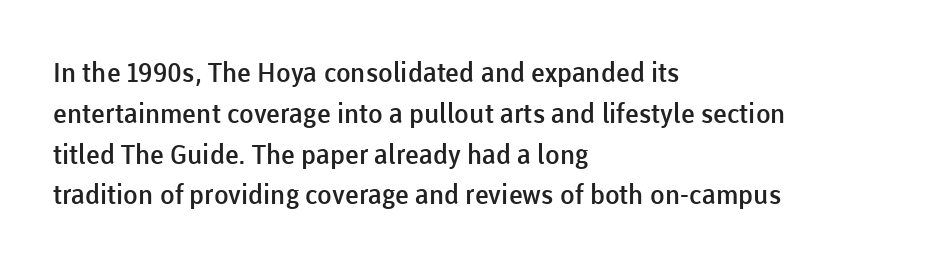
Q: Is the text bold? A: Semi-bold.
Q: Is the text italic (slanted)? A: No, it is upright.
Q: Is the text underlined? A: No.
Q: How is the paragraph aligned? A: Left-aligned.
Q: Is the spacing between letters normal or unusually wide? A: Normal.
Q: Is the spacing between lines tight, normal or loose? A: Normal.
